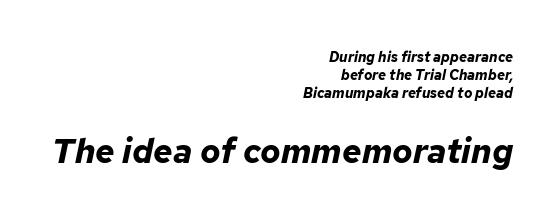
{"italic": "yes", "lean": "right", "slant_degrees": 12, "bold": "yes", "weight": "bold", "width": "normal", "stroke_contrast": "low", "x_height": "medium", "monospaced": "no", "underline": "no", "align": "right", "line_spacing": "normal", "line_spacing_ratio": 1.27, "letter_spacing": "normal", "letter_spacing_em": 0.0, "larger_block": "second", "size_ratio": 2.43, "glyph_px": 34}
